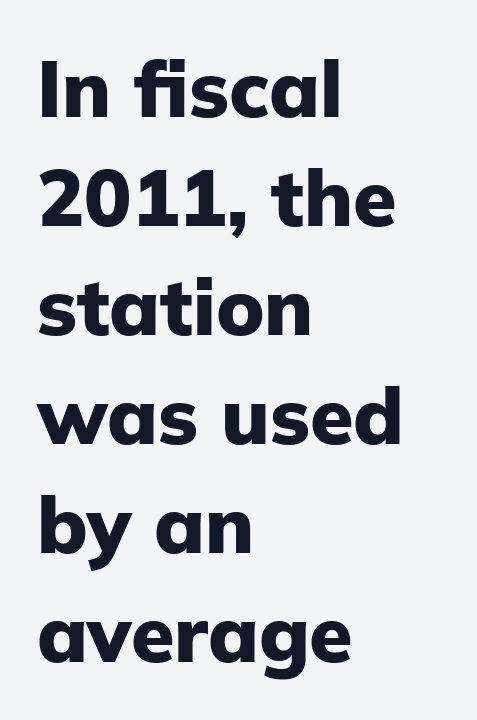
The image shows 79 px heavy sans-serif type, upright; set left-aligned, normal line spacing (1.38x), normal letter spacing, not underlined; low stroke contrast and a medium x-height.
